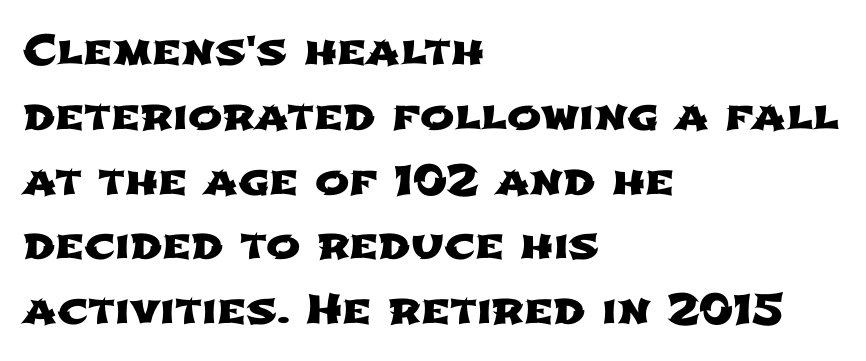
Tracking value appears to be zero — textbook default spacing. In CSS terms this would be text-align: left. In terms of leading, this rendering sits right in the middle. Only glyphs here, with clear space below each row. Character widths vary here, with narrow letters taking less room than wide ones. The rendering shows plain stroke endings on the letterforms — a sans-serif design.
